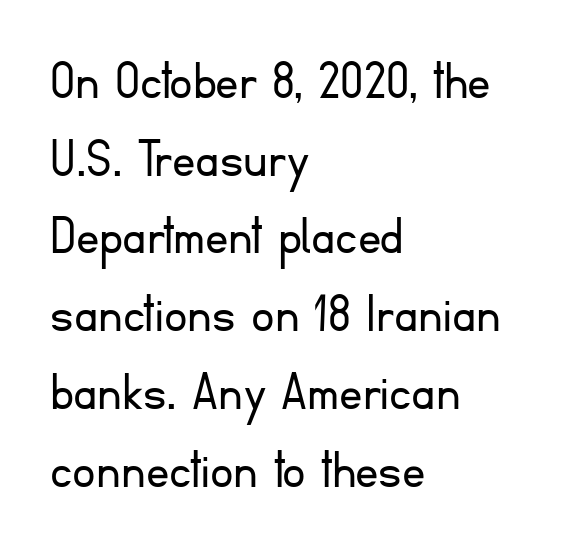
The image shows 58 px light sans-serif type, upright; set left-aligned, normal line spacing (1.34x), normal letter spacing, not underlined; low stroke contrast and a small x-height.
